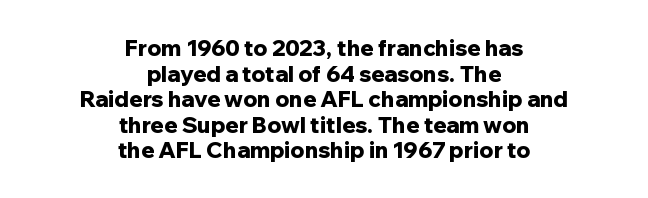
{"italic": "no", "bold": "yes", "underline": "no", "align": "center", "line_spacing_ratio": 1.16, "letter_spacing": "normal", "letter_spacing_em": 0.0, "glyph_px": 22}
